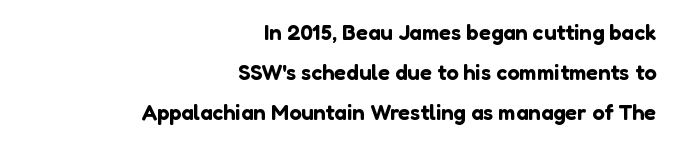
The type sits square on the baseline with zero lean. The text block is weighted toward the right margin, trailing off unevenly leftward. Between one letter and the next there's only the usual sliver of space. Honestly, there is no underline to notice here at all.
